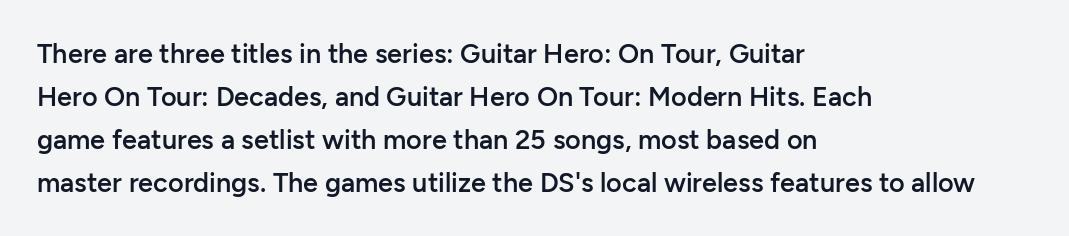
Q: Is the text bold? A: Semi-bold.
Q: Is the text italic (slanted)? A: No, it is upright.
Q: Is the text underlined? A: No.
Q: How is the paragraph aligned? A: Left-aligned.
Q: Is the spacing between letters normal or unusually wide? A: Normal.
Q: Is the spacing between lines tight, normal or loose? A: Normal.
